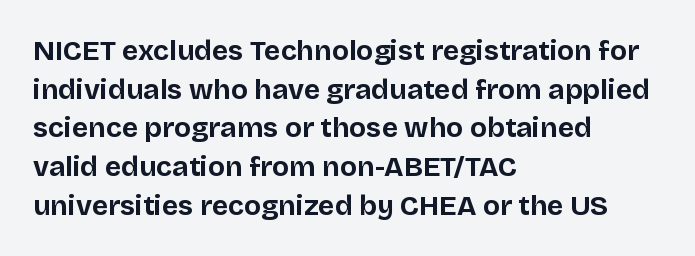
Q: Is the text bold? A: Yes.
Q: Is the text italic (slanted)? A: No, it is upright.
Q: Is the typeface a serif or a sans-serif typeface? A: Sans-serif.
Q: Is the text underlined? A: No.
Q: How is the paragraph aligned? A: Left-aligned.
Q: Is the spacing between letters normal or unusually wide? A: Normal.
Q: Is the spacing between lines tight, normal or loose? A: Normal.
Q: Width (condensed, normal, or wide)? A: Normal.
Q: Stroke contrast? A: Low.
Q: x-height? A: Large.
Q: Monospaced? A: No.
